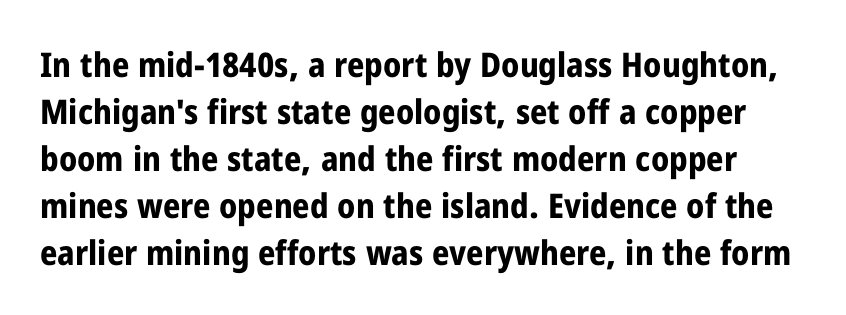
The letters advance in unequal steps, a hallmark of proportional type. Typographically, this falls in the sans-serif category. The passage shown is emphatically bold. Quick note: underline off.
